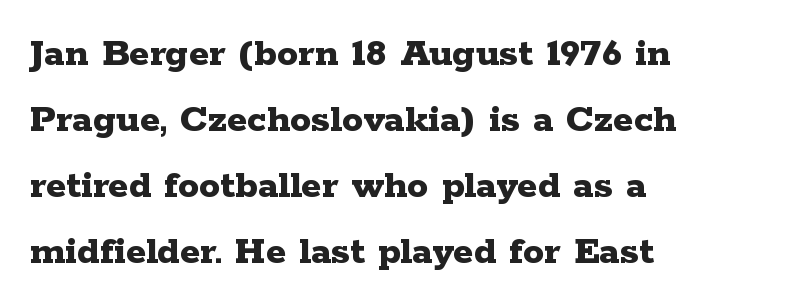
Q: Is the text bold? A: Yes.
Q: Is the text italic (slanted)? A: No, it is upright.
Q: Is the typeface a serif or a sans-serif typeface? A: Serif.
Q: Is the text underlined? A: No.
Q: How is the paragraph aligned? A: Left-aligned.
Q: Is the spacing between letters normal or unusually wide? A: Normal.
Q: Is the spacing between lines tight, normal or loose? A: Normal.
Q: Width (condensed, normal, or wide)? A: Wide.
Q: Stroke contrast? A: Low.
Q: x-height? A: Medium.
Q: Monospaced? A: No.
